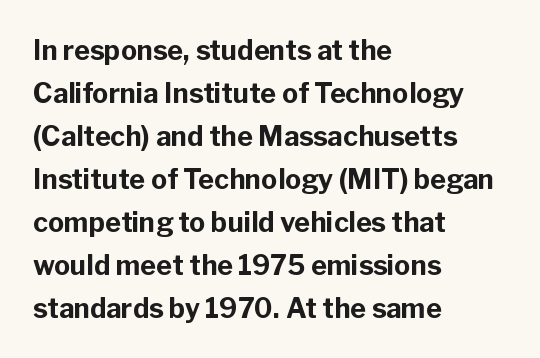
{"italic": "no", "bold": "yes", "underline": "no", "align": "left", "line_spacing": "normal", "line_spacing_ratio": 1.59, "letter_spacing": "normal", "letter_spacing_em": 0.0, "glyph_px": 27}
